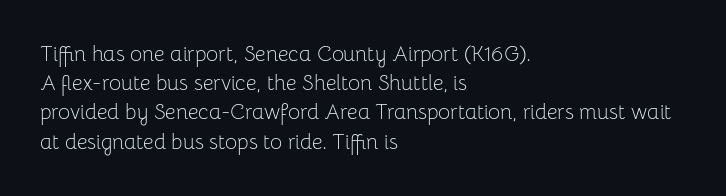
Q: Is the text bold? A: No.
Q: Is the text italic (slanted)? A: No, it is upright.
Q: Is the text underlined? A: No.
Q: How is the paragraph aligned? A: Left-aligned.
Q: Is the spacing between letters normal or unusually wide? A: Normal.
Q: Is the spacing between lines tight, normal or loose? A: Normal.
